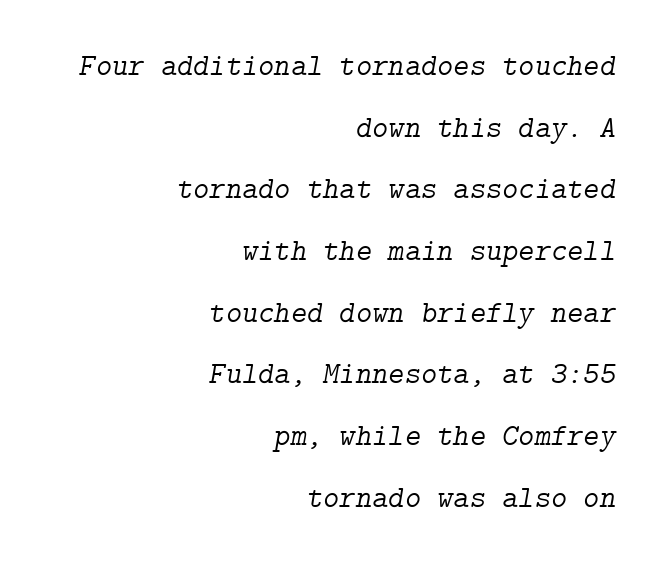
Q: Is the text bold? A: No.
Q: Is the text italic (slanted)? A: Yes, it leans right by about 9 degrees.
Q: Is the typeface a serif or a sans-serif typeface? A: Serif.
Q: Is the text underlined? A: No.
Q: How is the paragraph aligned? A: Right-aligned.
Q: Is the spacing between letters normal or unusually wide? A: Normal.
Q: Is the spacing between lines tight, normal or loose? A: Loose.
Q: Width (condensed, normal, or wide)? A: Normal.
Q: Stroke contrast? A: Low.
Q: x-height? A: Medium.
